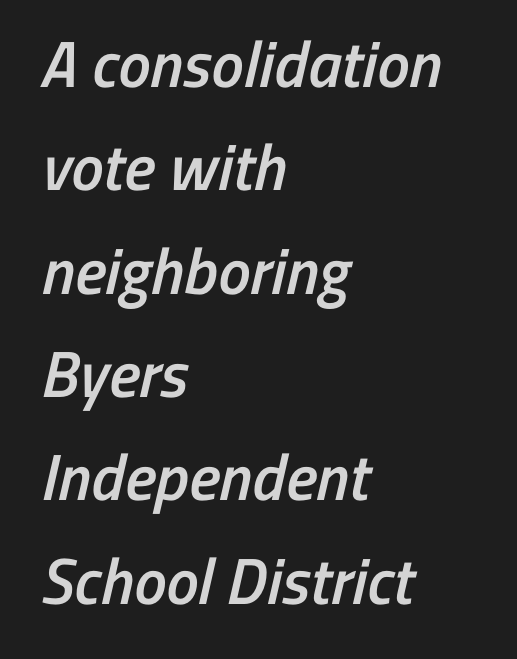
Is the letter spacing exaggerated? No — it looks like the ordinary default. The letters advance in unequal steps, a hallmark of proportional type. These lines are set flush left with a ragged right edge. Observe the absence of serifs on each vertical stroke in this sample. Letters rest on an invisible, unmarked baseline. Every letter is mildly thick-stroked: semibold rather than bold.
